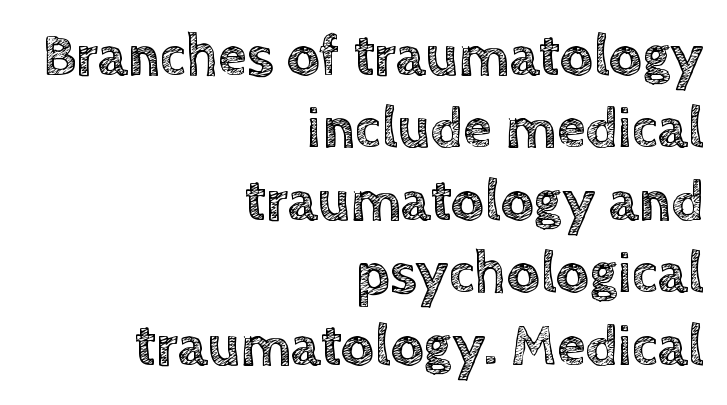
{"italic": "no", "width": "normal", "x_height": "large", "monospaced": "no", "underline": "no", "align": "right", "line_spacing": "normal", "line_spacing_ratio": 1.25, "letter_spacing": "normal", "letter_spacing_em": 0.0, "glyph_px": 58}
